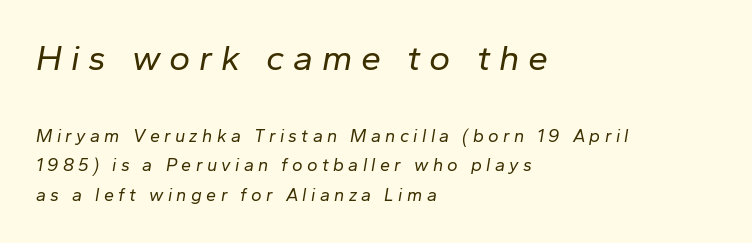
Compare the two chunks: the upper has the greater cap height. The rendering anchors every line to the left-hand side. The face used here is proportionally spaced, like ordinary book or web type. Glyph-to-glyph distance is far greater than everyday printed text. This sample keeps an unexceptional amount of space between lines.
